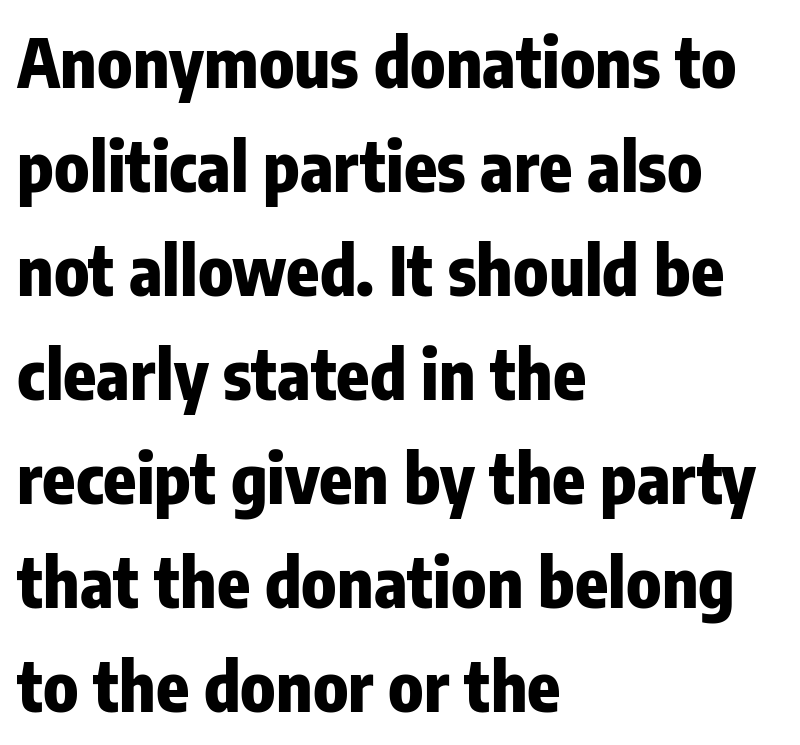
Q: Is the text bold? A: Yes.
Q: Is the text italic (slanted)? A: No, it is upright.
Q: Is the typeface a serif or a sans-serif typeface? A: Sans-serif.
Q: Is the text underlined? A: No.
Q: How is the paragraph aligned? A: Left-aligned.
Q: Is the spacing between letters normal or unusually wide? A: Normal.
Q: Is the spacing between lines tight, normal or loose? A: Normal.
Q: Width (condensed, normal, or wide)? A: Condensed.
Q: Stroke contrast? A: Low.
Q: x-height? A: Medium.
Q: Monospaced? A: No.
